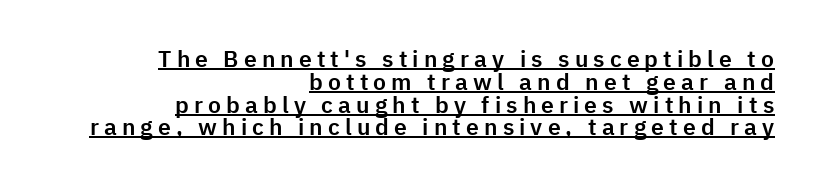
Q: Is the text italic (slanted)? A: No, it is upright.
Q: Is the text underlined? A: Yes.
Q: How is the paragraph aligned? A: Right-aligned.
Q: Is the spacing between letters normal or unusually wide? A: Unusually wide.
Q: Is the spacing between lines tight, normal or loose? A: Tight.
